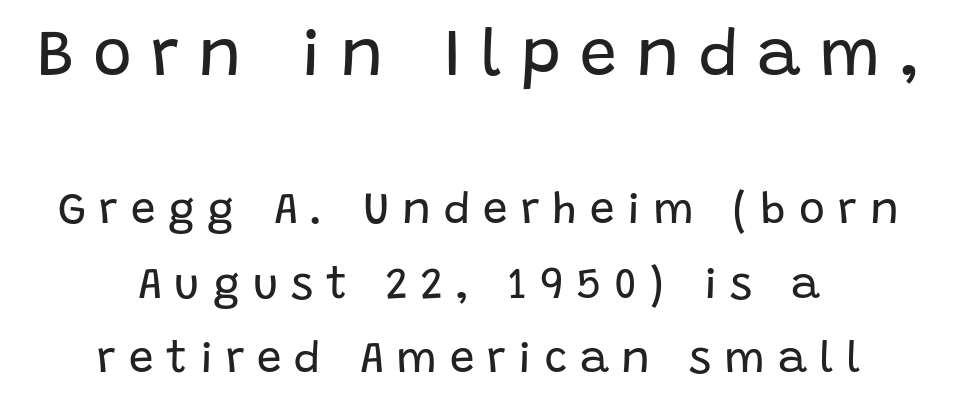
Each letter keeps its own natural width here, so spacing adapts to shape. You get the large type first, then a drop to smaller type. Type style note: lacks serifs. Anything drawn beneath the words? Only blank space. These lines are centered, leaving both edges ragged. The typography opts for an upright posture over an oblique one.
